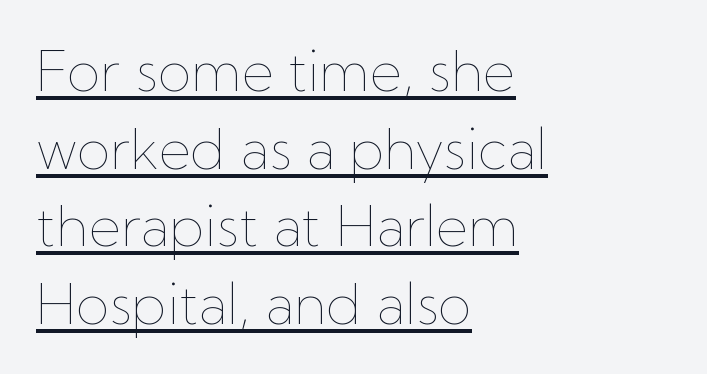
Q: Is the text bold? A: No.
Q: Is the text italic (slanted)? A: No, it is upright.
Q: Is the text underlined? A: Yes.
Q: How is the paragraph aligned? A: Left-aligned.
Q: Is the spacing between letters normal or unusually wide? A: Normal.
Q: Is the spacing between lines tight, normal or loose? A: Normal.
Q: Width (condensed, normal, or wide)? A: Normal.
Q: Stroke contrast? A: Low.
Q: x-height? A: Medium.
Q: Monospaced? A: No.
